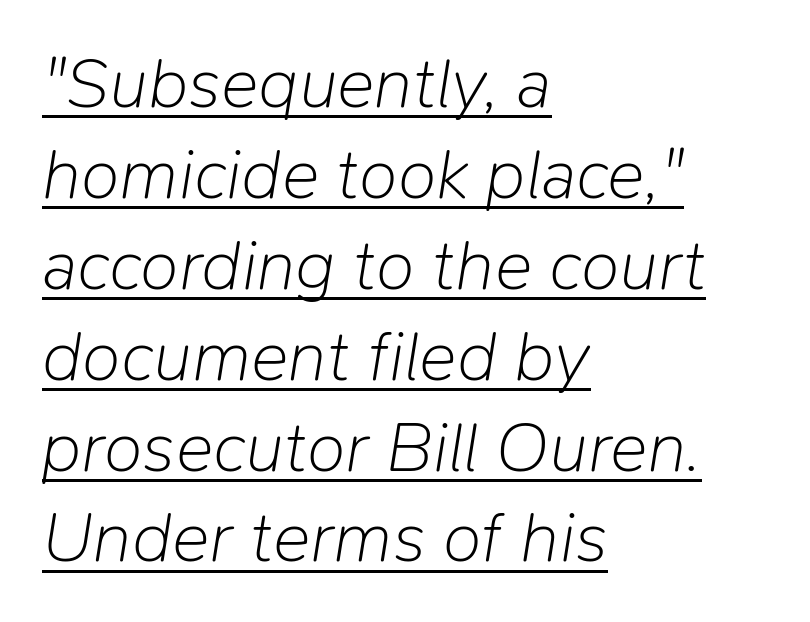
The specimen includes a rule beneath the text block's lines. Weight class: somewhere from thin through regular. It's the slanting kind of type. Caption: multi-line text, flush left, ragged right. This block has exactly the height ordinary leading produces.
